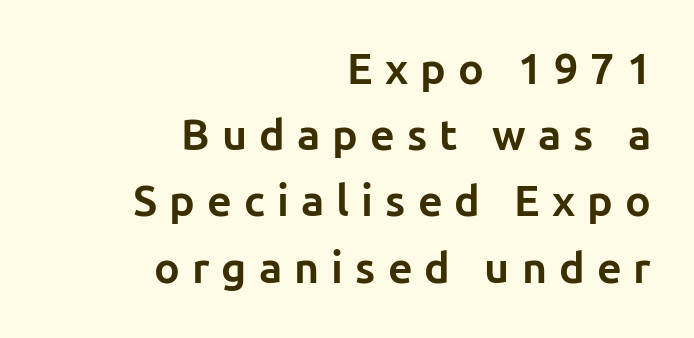
{"serif": "no", "italic": "no", "bold": "yes", "weight": "bold", "width": "normal", "stroke_contrast": "low", "x_height": "medium", "monospaced": "no", "underline": "no", "align": "right", "line_spacing": "normal", "line_spacing_ratio": 1.54, "letter_spacing": "wide", "letter_spacing_em": 0.28, "glyph_px": 43}
